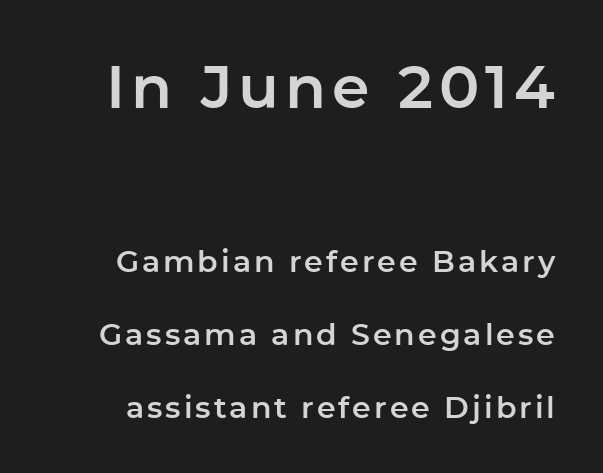
Q: Is the text italic (slanted)? A: No, it is upright.
Q: Is the typeface a serif or a sans-serif typeface? A: Sans-serif.
Q: Is the text underlined? A: No.
Q: Is the spacing between lines tight, normal or loose? A: Loose.
Q: Which block of text is set in a larger size, the first (top) or the second (bottom)? A: The first (top) one.
Q: Width (condensed, normal, or wide)? A: Normal.
Q: Stroke contrast? A: Low.
Q: x-height? A: Medium.
Q: Monospaced? A: No.
